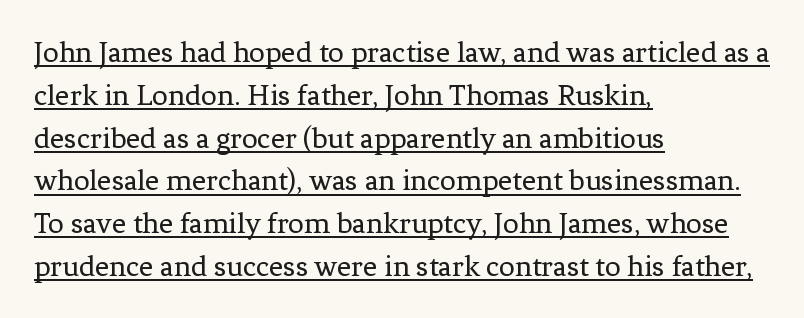
{"serif": "yes", "italic": "no", "bold": "no", "weight": "regular", "width": "normal", "stroke_contrast": "low", "x_height": "medium", "monospaced": "no", "underline": "yes", "align": "left", "line_spacing": "normal", "line_spacing_ratio": 1.38, "letter_spacing": "normal", "letter_spacing_em": 0.0, "glyph_px": 31}
